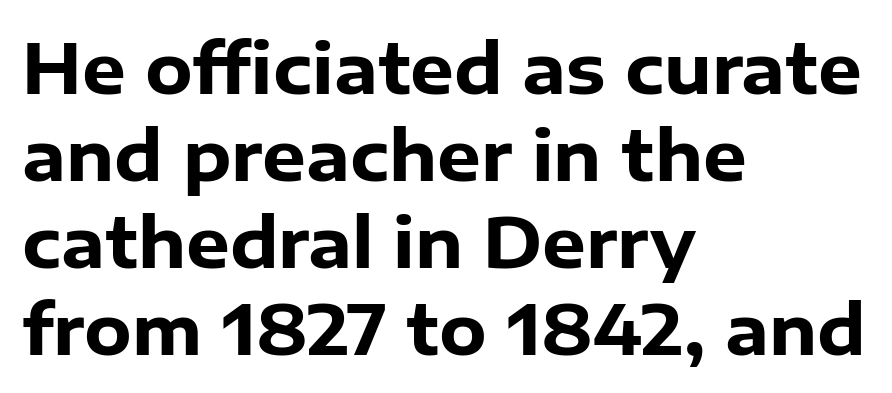
{"serif": "no", "italic": "no", "bold": "yes", "weight": "heavy", "width": "normal", "stroke_contrast": "low", "x_height": "medium", "monospaced": "no", "underline": "no", "align": "left", "line_spacing": "normal", "line_spacing_ratio": 1.26, "letter_spacing": "normal", "letter_spacing_em": 0.0, "glyph_px": 69}
